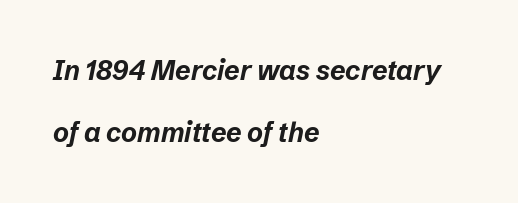
{"italic": "yes", "lean": "right", "slant_degrees": 12, "bold": "yes", "underline": "no", "align": "left", "line_spacing": "loose", "line_spacing_ratio": 2.3, "letter_spacing": "normal", "letter_spacing_em": 0.0, "glyph_px": 27}
